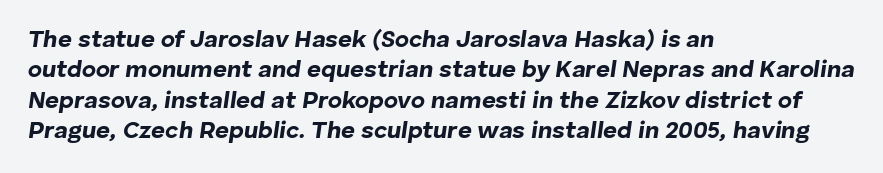
Q: Is the text bold? A: Yes.
Q: Is the text italic (slanted)? A: Yes, it leans right by about 8 degrees.
Q: Is the text underlined? A: No.
Q: How is the paragraph aligned? A: Left-aligned.
Q: Is the spacing between letters normal or unusually wide? A: Normal.
Q: Is the spacing between lines tight, normal or loose? A: Normal.
